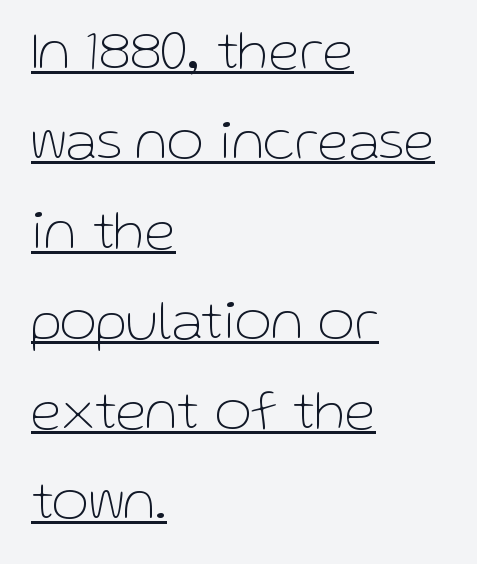
The image shows 57 px thin sans-serif type, upright; set left-aligned, normal line spacing (1.58x), normal letter spacing, underlined; low stroke contrast and a medium x-height.
